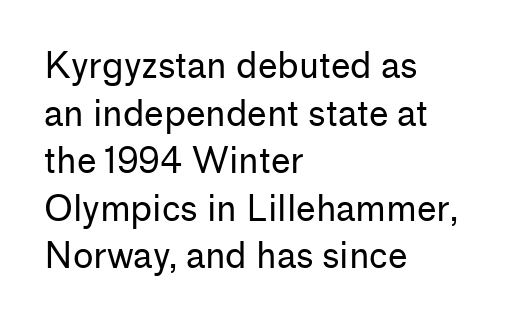
The passage shown is not underscored anywhere. Is the letter spacing exaggerated? No — it looks like the ordinary default. The face used here is proportionally spaced, like ordinary book or web type. Stems and bowls with no extra thickness — not bold.
